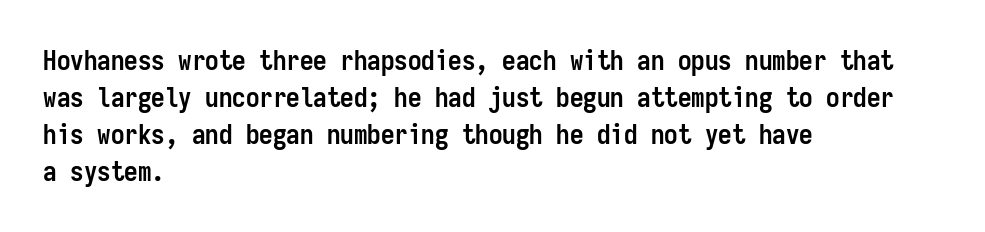
Q: Is the text bold? A: Yes.
Q: Is the text italic (slanted)? A: No, it is upright.
Q: Is the text underlined? A: No.
Q: How is the paragraph aligned? A: Left-aligned.
Q: Is the spacing between letters normal or unusually wide? A: Normal.
Q: Is the spacing between lines tight, normal or loose? A: Normal.
